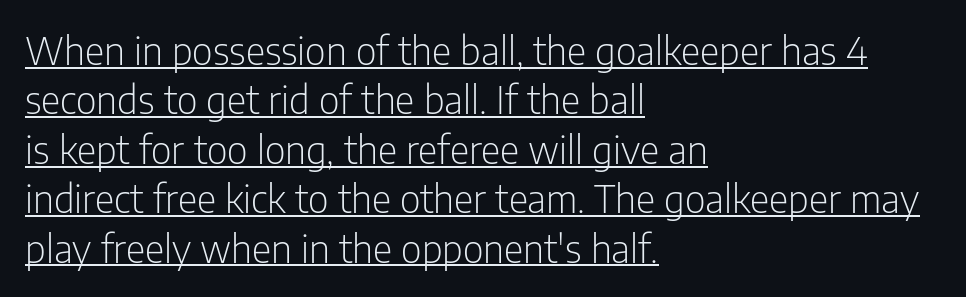
Standard letterfit; no display-style spreading of the glyphs. Students, observe: this is what conventionally led text looks like. You could not count columns in this text — the font is proportionally spaced. Posture: vertical.
